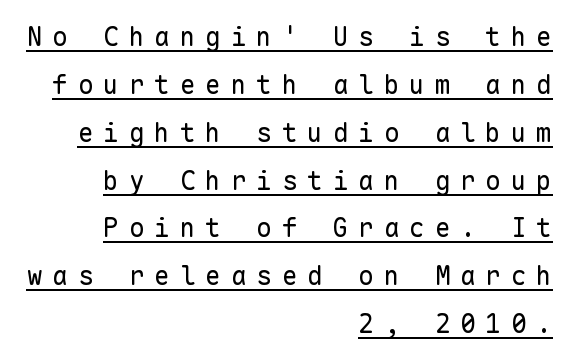
A baseline rule has been typeset under these characters. Line ends are locked; line starts wander. Heft: none added — not bold. The typography opts for an upright posture over an oblique one.
